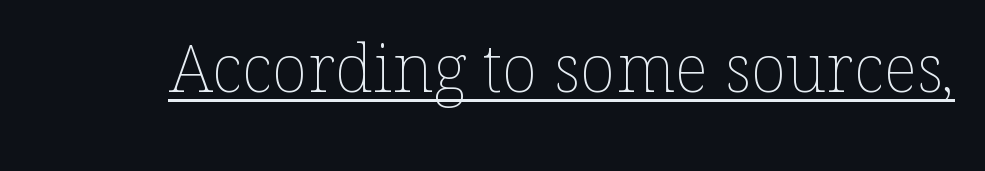
The image shows 67 px thin type, upright; set normal letter spacing, underlined; low stroke contrast and a medium x-height.
